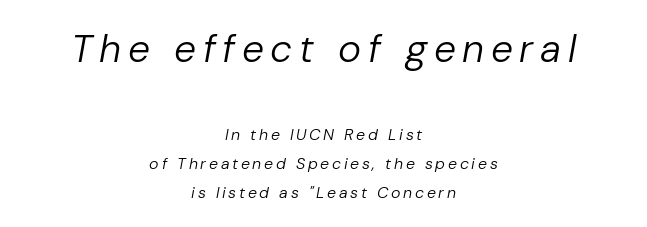
The image shows 39 px regular-weight type, italic (leaning right); set centered, line spacing 1.8x, not underlined; the first (top) block is 2.44x larger; low stroke contrast and a medium x-height.
